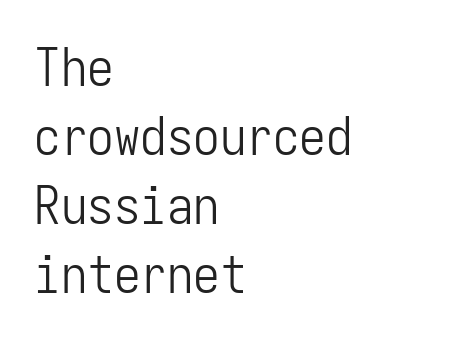
Is this a fixed-width face? Yes — each glyph sits in an identical cell. Caption: face not bold, strokes unweighted. Line starts are locked; line ends wander. A clean baseline with only descenders dipping below it.
